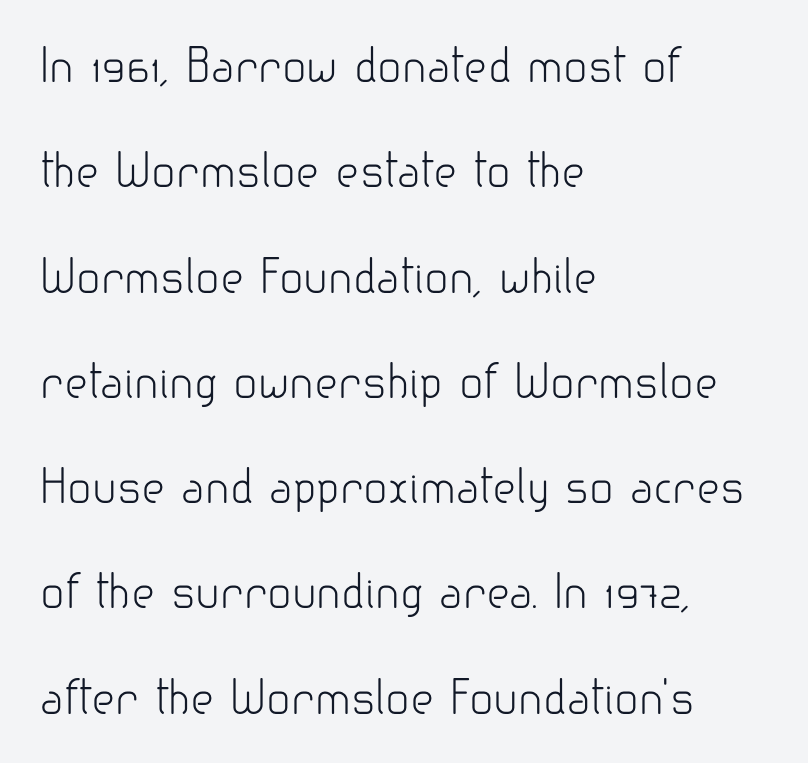
The line-height multiplier appears high, well above default. The lettering holds an erect, upright posture throughout. Every row of glyphs begins at an identical x-position on the left. Note: no serifs on the glyphs.
